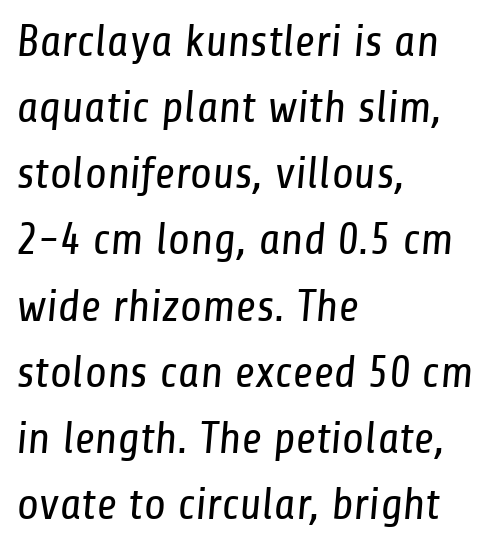
This sample uses plain, unmodified letter spacing. The cut favours lightness, reaching ordinary text weight at its darkest. The rendering shows plain stroke endings on the letterforms — a sans-serif design. The rows are spaced the way most documents space them.
